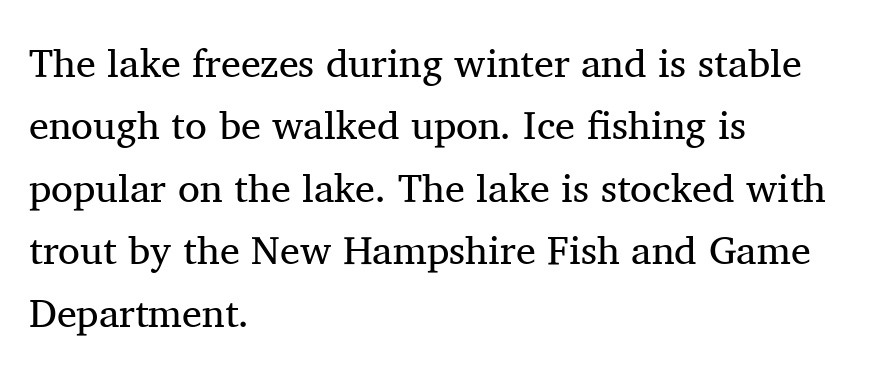
{"serif": "yes", "italic": "no", "bold": "no", "weight": "regular", "width": "normal", "stroke_contrast": "medium", "x_height": "medium", "monospaced": "no", "underline": "no", "align": "left", "line_spacing": "normal", "line_spacing_ratio": 1.56, "letter_spacing": "normal", "letter_spacing_em": 0.0, "glyph_px": 40}
